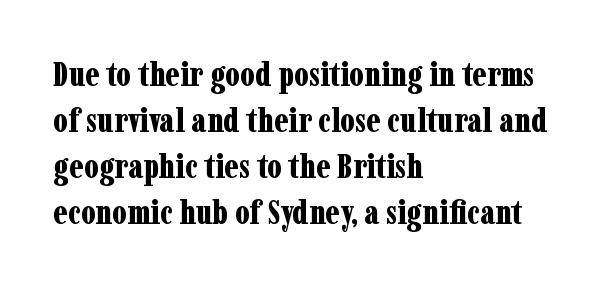
Q: Is the text bold? A: Yes.
Q: Is the text italic (slanted)? A: No, it is upright.
Q: Is the typeface a serif or a sans-serif typeface? A: Serif.
Q: Is the text underlined? A: No.
Q: How is the paragraph aligned? A: Left-aligned.
Q: Is the spacing between letters normal or unusually wide? A: Normal.
Q: Is the spacing between lines tight, normal or loose? A: Normal.
Q: Width (condensed, normal, or wide)? A: Condensed.
Q: Stroke contrast? A: Low.
Q: x-height? A: Medium.
Q: Monospaced? A: No.
